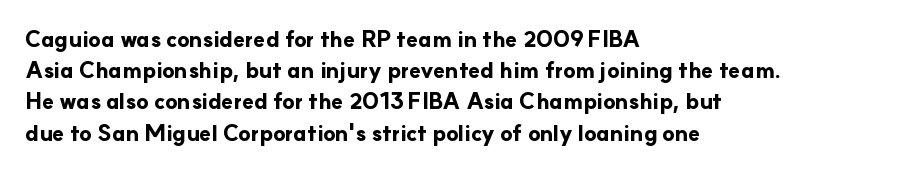
{"italic": "no", "bold": "yes", "underline": "no", "align": "left", "line_spacing": "normal", "line_spacing_ratio": 1.42, "letter_spacing": "normal", "letter_spacing_em": 0.0, "glyph_px": 22}
